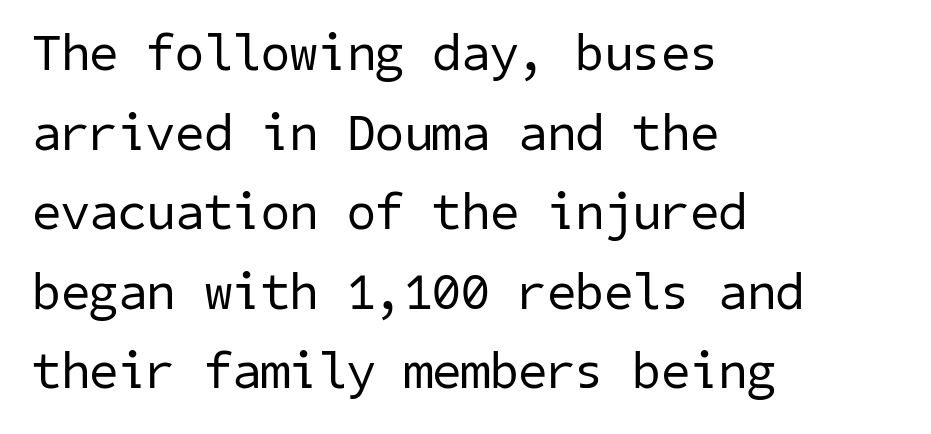
Q: Is the text bold? A: No.
Q: Is the typeface a serif or a sans-serif typeface? A: Sans-serif.
Q: Is the text underlined? A: No.
Q: How is the paragraph aligned? A: Left-aligned.
Q: Is the spacing between letters normal or unusually wide? A: Normal.
Q: Is the spacing between lines tight, normal or loose? A: Normal.
Q: Width (condensed, normal, or wide)? A: Normal.
Q: Stroke contrast? A: Low.
Q: x-height? A: Medium.
